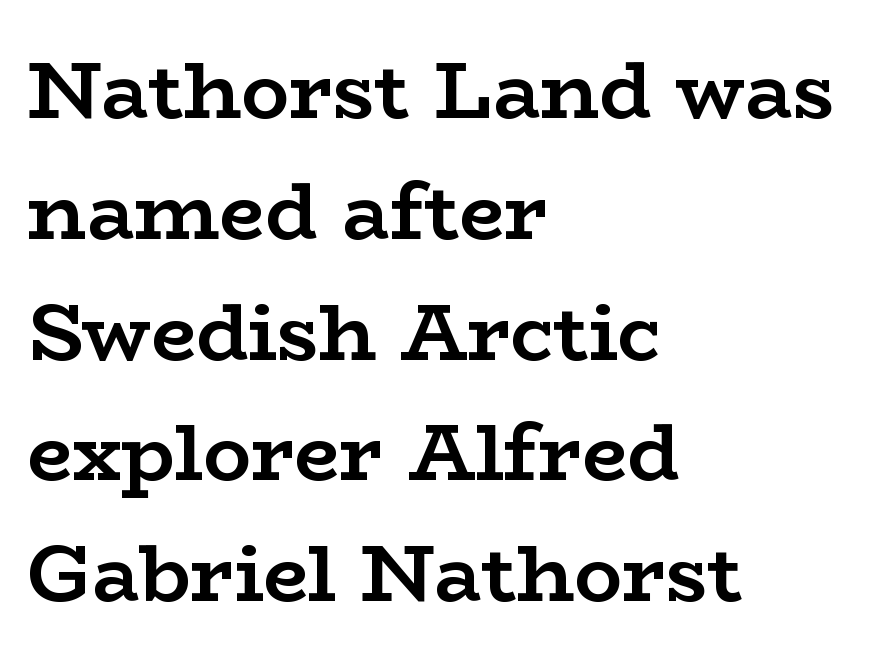
The image shows 80 px semibold, wide serif type, upright; set left-aligned, normal line spacing (1.51x), normal letter spacing, not underlined; low stroke contrast and a medium x-height.
